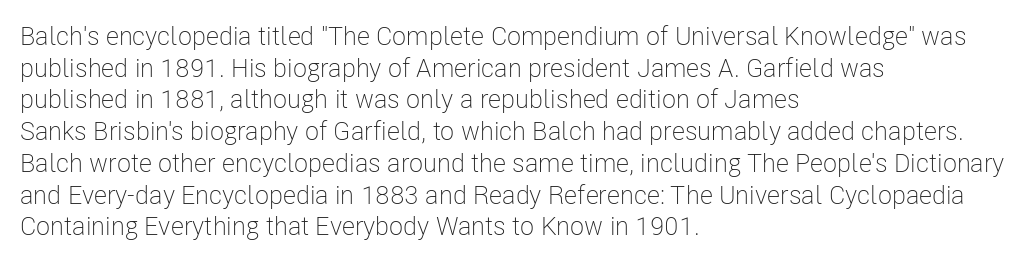
Nope, not italic — everything's standing straight. The font is comparable to plain body text, perhaps lighter. Inter-character spacing is left at the font's built-in metrics. The zone under the glyphs is completely vacant. These lines are set flush left with a ragged right edge.
